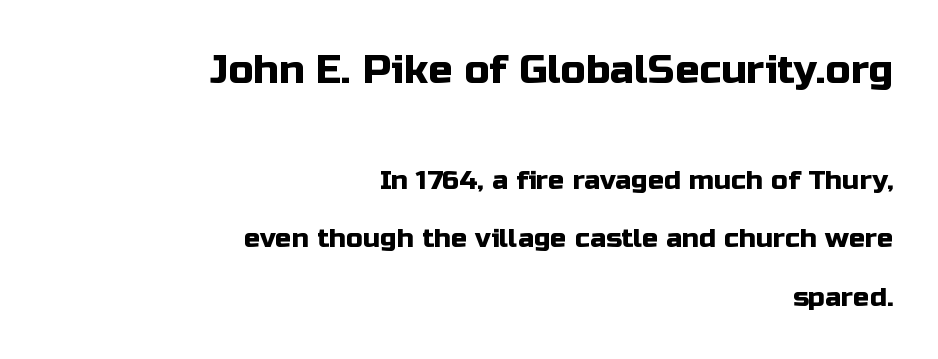
{"serif": "no", "italic": "no", "width": "normal", "stroke_contrast": "low", "x_height": "medium", "monospaced": "no", "underline": "no", "align": "right", "line_spacing": "loose", "line_spacing_ratio": 2.17, "letter_spacing": "normal", "letter_spacing_em": 0.0, "larger_block": "first", "size_ratio": 1.48, "glyph_px": 40}
